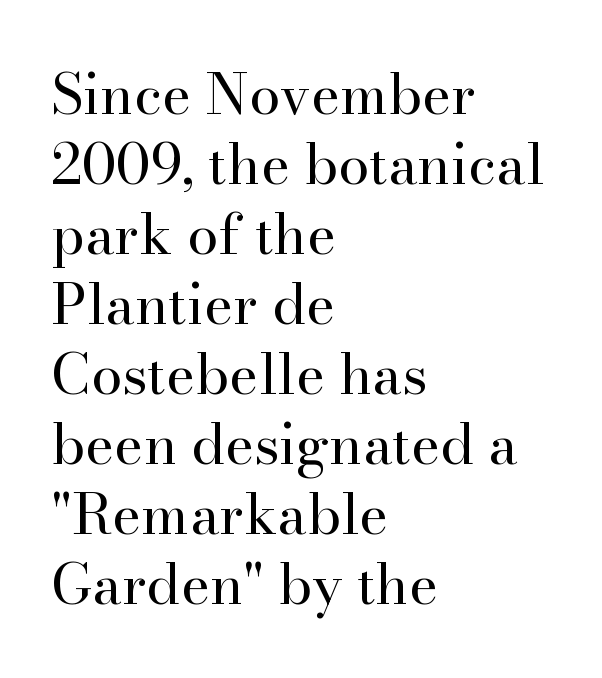
{"serif": "yes", "italic": "no", "bold": "no", "weight": "regular", "width": "normal", "stroke_contrast": "high", "x_height": "small", "monospaced": "no", "underline": "no", "align": "left", "line_spacing": "normal", "line_spacing_ratio": 1.25, "letter_spacing": "normal", "letter_spacing_em": 0.0, "glyph_px": 56}
